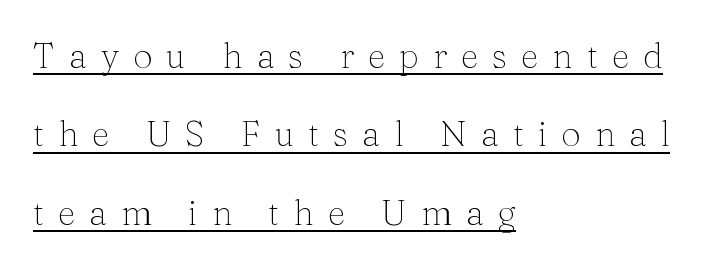
The image shows 35 px thin serif type, upright; set left-aligned, loose line spacing (2.24x), unusually wide letter spacing (+0.4 em), underlined; medium stroke contrast and a medium x-height.
